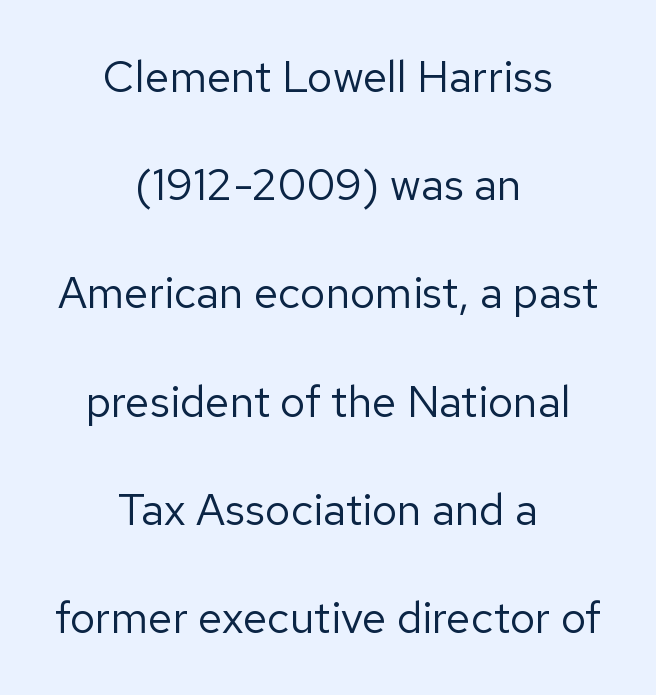
The image shows 44 px regular-weight sans-serif type, upright; set centered, loose line spacing (2.46x), normal letter spacing, not underlined; low stroke contrast and a medium x-height.
